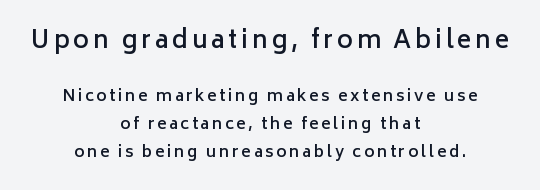
{"italic": "no", "bold": "semi", "underline": "no", "align": "center", "line_spacing_ratio": 1.77, "larger_block": "first", "size_ratio": 1.5, "glyph_px": 24}
